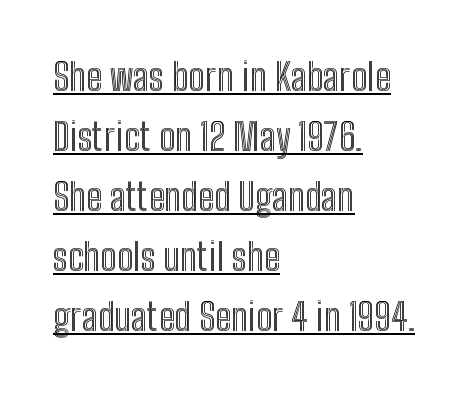
A classic flush-left, rag-right setting is used for this passage. A roman cut, with each character standing at attention. Do the characters align in a grid? No, the font is proportional. Decoration check: the copy is underlined.
